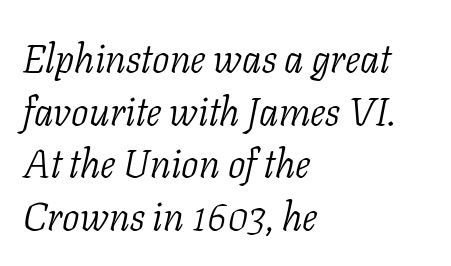
The image shows 39 px light serif type, italic (leaning right); set left-aligned, normal line spacing (1.35x), normal letter spacing, not underlined; low stroke contrast and a medium x-height.
